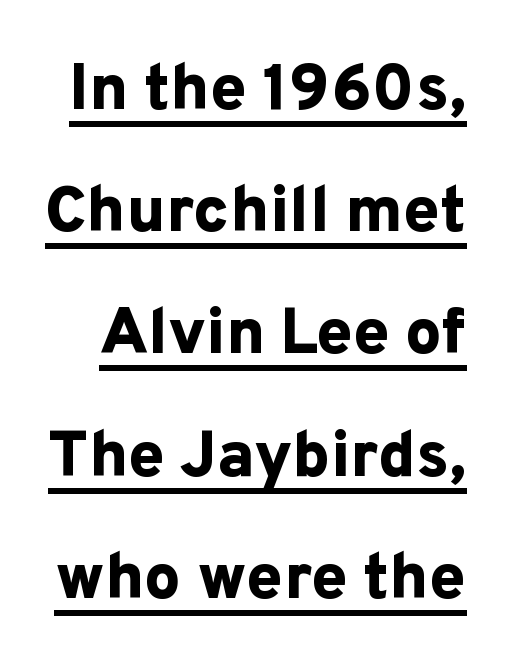
How heavy is the stroke? Heavy — this is a bold. Quick note: not italic, upright. Are there feet on the stems? There aren't — it's a sans. Is this a fixed-width face? No — the glyphs have proportional, varying widths. The face used here appears with an underline applied.
